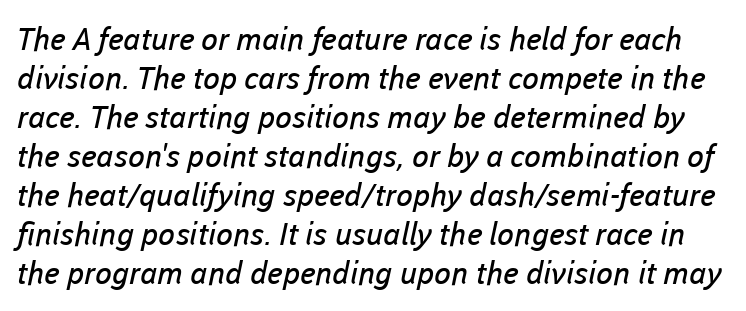
Font category for this specimen: sans-serif. This rendering leaves character spacing at its baseline value. The lines sit at an ordinary, default distance from one another. The passage shown is typed in a proportional face where columns would drift. This reads as an unemphasized weight, regular at the heaviest. Underline: absent.
